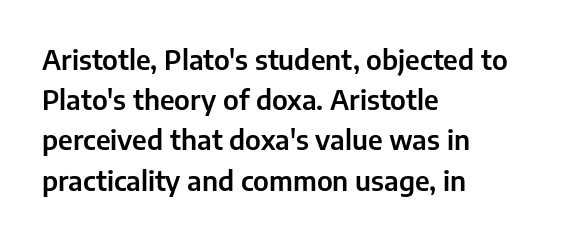
Q: Is the text italic (slanted)? A: No, it is upright.
Q: Is the text underlined? A: No.
Q: How is the paragraph aligned? A: Left-aligned.
Q: Is the spacing between letters normal or unusually wide? A: Normal.
Q: Is the spacing between lines tight, normal or loose? A: Normal.
